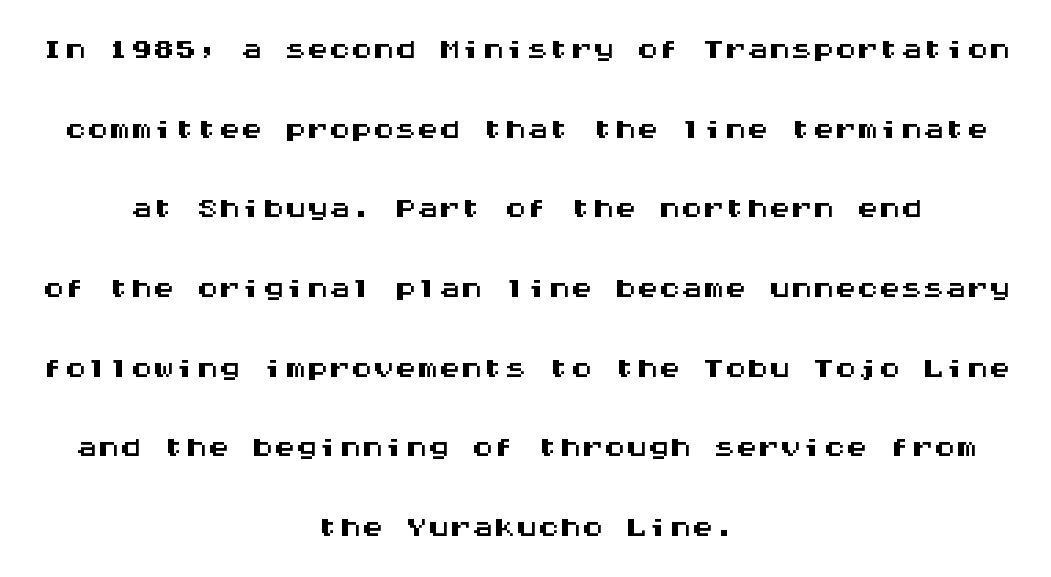
{"serif": "no", "italic": "no", "width": "wide", "stroke_contrast": "medium", "x_height": "large", "monospaced": "yes", "underline": "no", "align": "center", "line_spacing_ratio": 1.81, "letter_spacing": "normal", "letter_spacing_em": 0.0, "glyph_px": 44}
